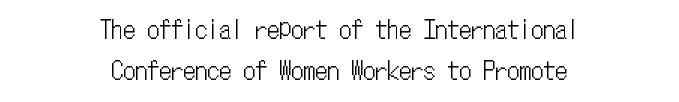
The image shows 24 px text type, upright; set centered, line spacing 1.71x, normal letter spacing, not underlined.
